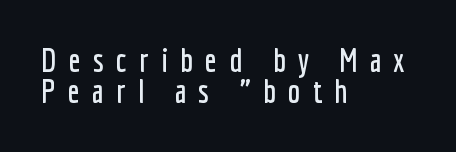
Q: Is the text italic (slanted)? A: No, it is upright.
Q: Is the typeface a serif or a sans-serif typeface? A: Sans-serif.
Q: Is the text underlined? A: No.
Q: How is the paragraph aligned? A: Left-aligned.
Q: Is the spacing between letters normal or unusually wide? A: Unusually wide.
Q: Is the spacing between lines tight, normal or loose? A: Tight.
Q: Width (condensed, normal, or wide)? A: Condensed.
Q: Stroke contrast? A: Low.
Q: x-height? A: Medium.
Q: Monospaced? A: No.
